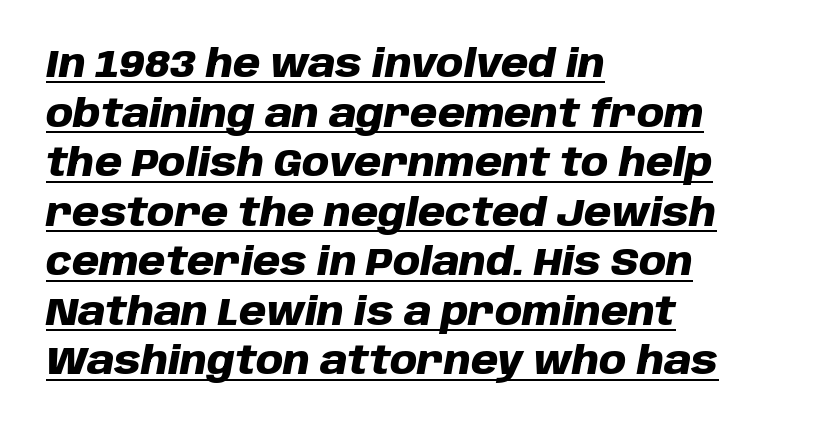
Casual observation: everything's shoved over to the left. Each letter keeps its own natural width here, so spacing adapts to shape. What's the leading like? Ordinary, nothing unusual. Would a proofreader flag this as italicized? Yes.
